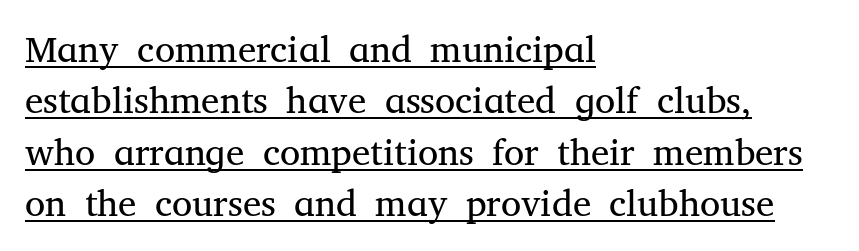
The image shows 37 px regular-weight serif type, upright; set left-aligned, normal line spacing (1.39x), normal letter spacing, underlined; medium stroke contrast and a medium x-height.
